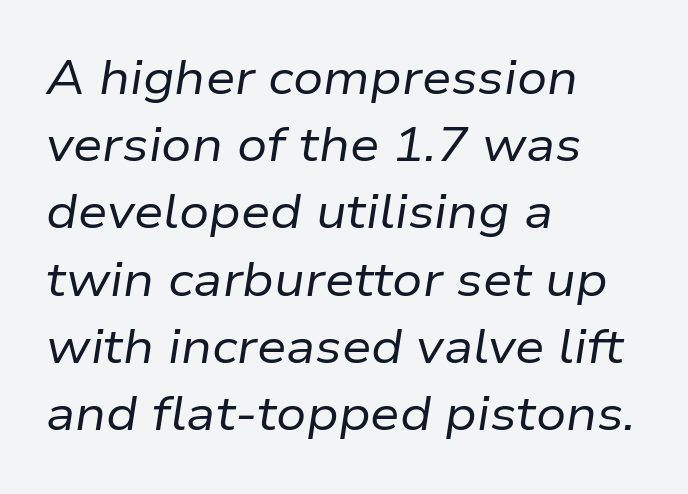
The image shows 47 px regular-weight type, italic (leaning right); set left-aligned, normal line spacing (1.43x), normal letter spacing, not underlined; low stroke contrast and a medium x-height.
